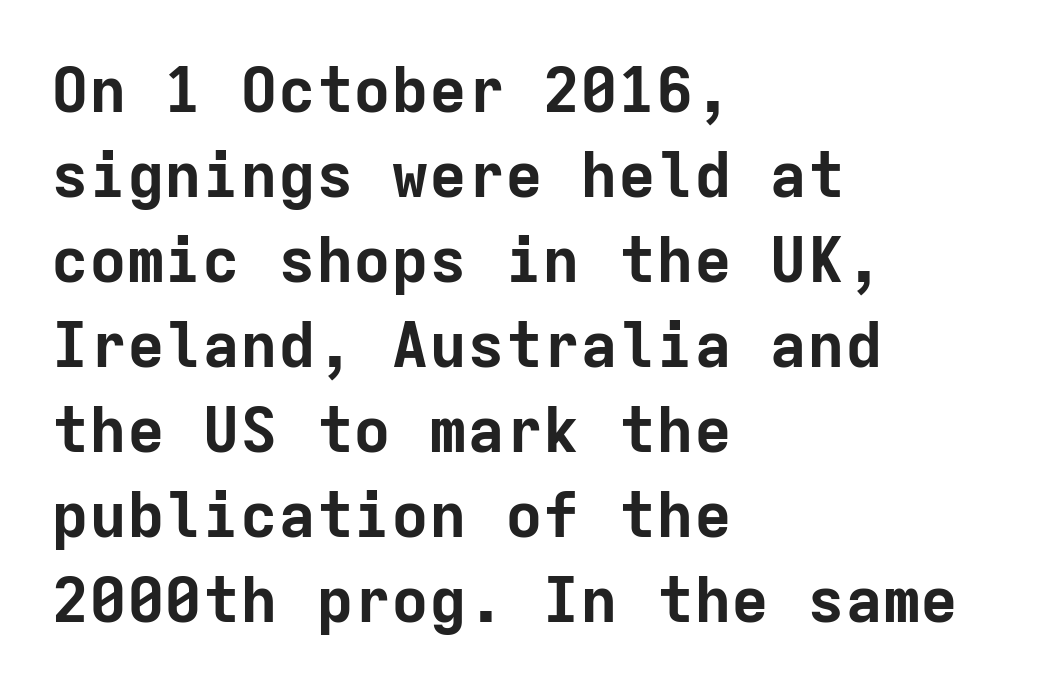
Q: Is the text bold? A: Yes.
Q: Is the text italic (slanted)? A: No, it is upright.
Q: Is the typeface a serif or a sans-serif typeface? A: Sans-serif.
Q: Is the text underlined? A: No.
Q: How is the paragraph aligned? A: Left-aligned.
Q: Is the spacing between letters normal or unusually wide? A: Normal.
Q: Is the spacing between lines tight, normal or loose? A: Normal.
Q: Width (condensed, normal, or wide)? A: Normal.
Q: Stroke contrast? A: Low.
Q: x-height? A: Medium.
Q: Monospaced? A: Yes.
